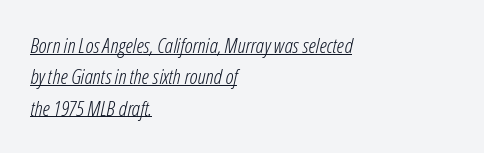
Q: Is the text bold? A: No.
Q: Is the text italic (slanted)? A: Yes, it leans right by about 12 degrees.
Q: Is the text underlined? A: Yes.
Q: How is the paragraph aligned? A: Left-aligned.
Q: Is the spacing between letters normal or unusually wide? A: Normal.
Q: Is the spacing between lines tight, normal or loose? A: Normal.
